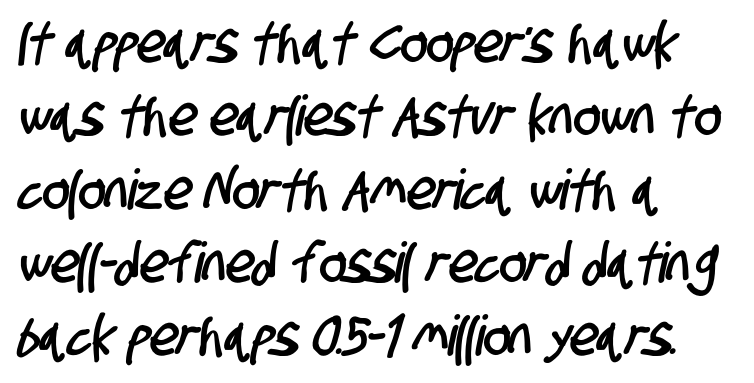
The image shows 56 px condensed sans-serif type; set left-aligned, normal line spacing (1.31x), normal letter spacing, not underlined; low stroke contrast and a large x-height.
